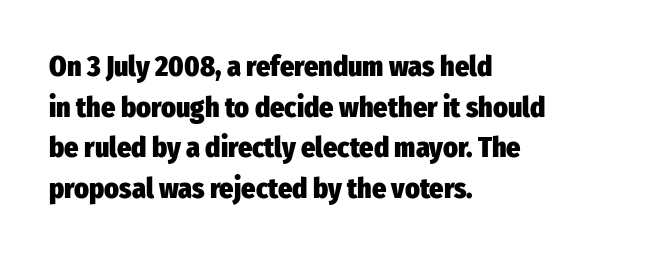
The foot of each line stays bare and open. What kind of face is this? One without serifs — a sans. Proportional: the letters do not fall into vertical columns. Strong, thick strokes mark this as bold type.
